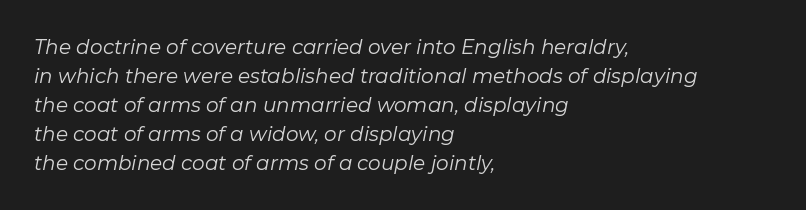
The image shows 20 px text type, italic (leaning right); set left-aligned, normal line spacing (1.45x), normal letter spacing, not underlined.
